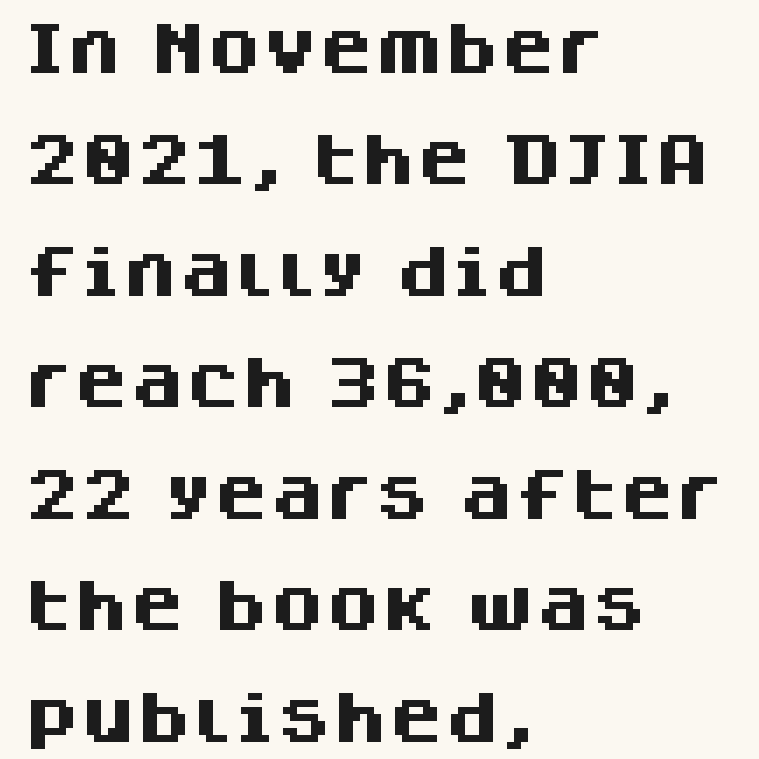
Underlining? Definitely not there. A typesetter would call this proportional, since set widths differ per character. This sample uses plain, unmodified letter spacing. In terms of letterform style, serifs are entirely absent. On the weight axis this lands at bold, roughly 700.
